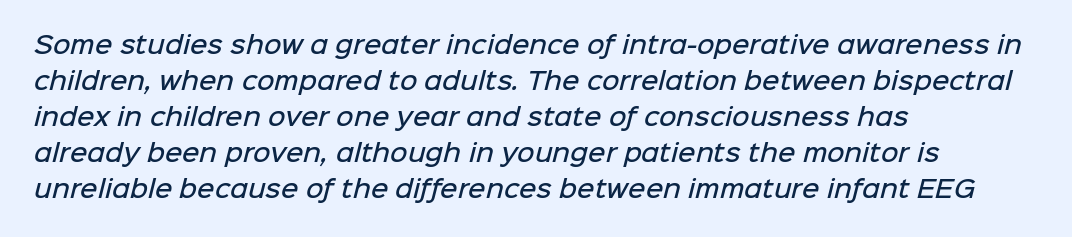
Firm but not heavy-handed strokes: this text is semibold. The setting favours the left margin, as ordinary paragraphs usually do. Beneath every word, the page is bare. Horizontal bands of white between lines are of average thickness.
